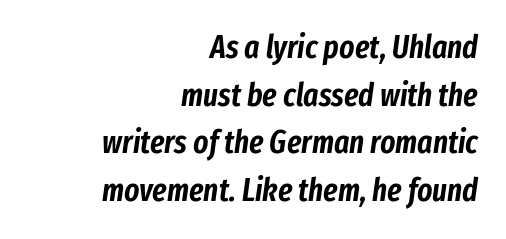
The image shows 32 px condensed type, italic (leaning right); set right-aligned, normal line spacing (1.49x), normal letter spacing, not underlined; low stroke contrast and a medium x-height.
